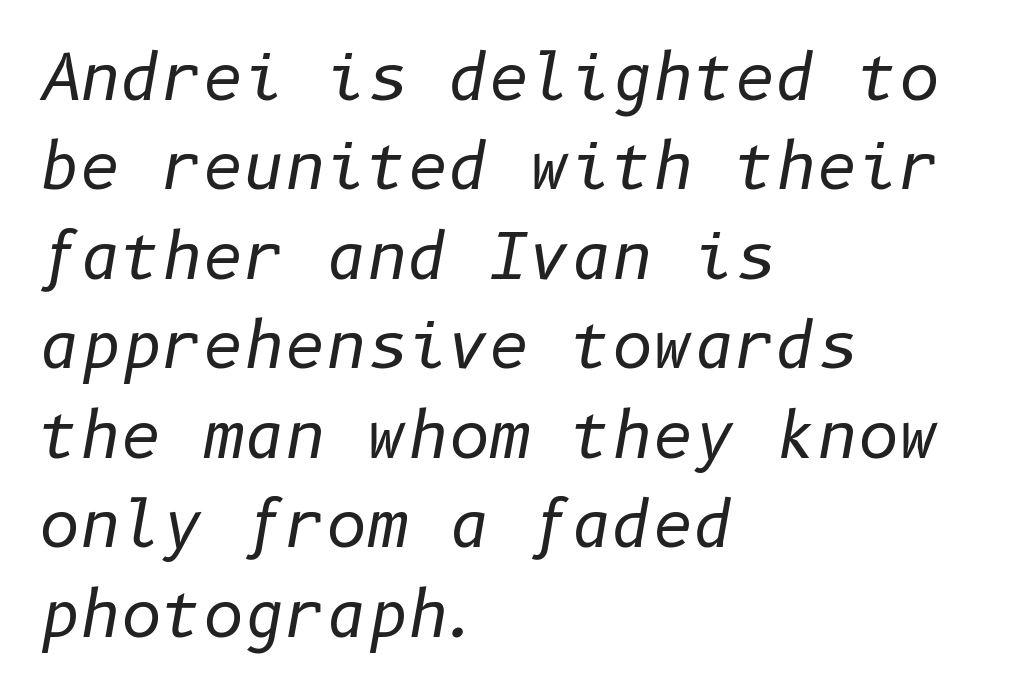
{"italic": "yes", "lean": "right", "slant_degrees": 10, "bold": "no", "weight": "regular", "width": "normal", "stroke_contrast": "low", "x_height": "medium", "underline": "no", "align": "left", "line_spacing": "normal", "line_spacing_ratio": 1.42, "letter_spacing": "normal", "letter_spacing_em": 0.0, "glyph_px": 63}
